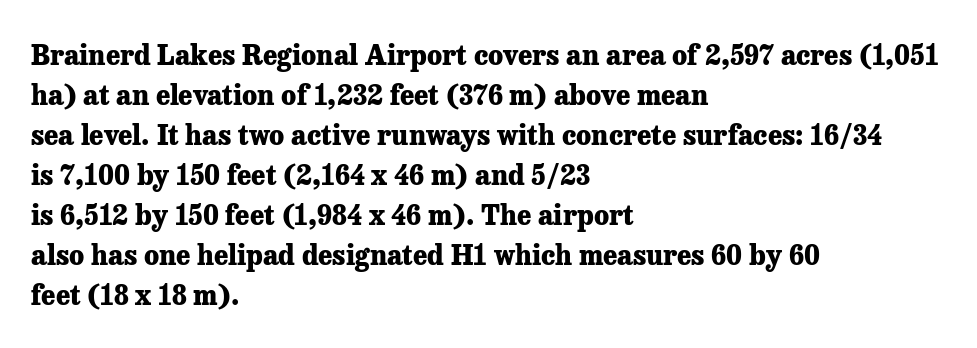
A student would call this left alignment; a typographer would say flush left, rag right. Lines of text with bare space underneath. Does the weight exceed regular? Yes, all the way to bold. Posture: vertical. The rows are spaced the way most documents space them. In terms of letterspacing, this is plain default setting.
